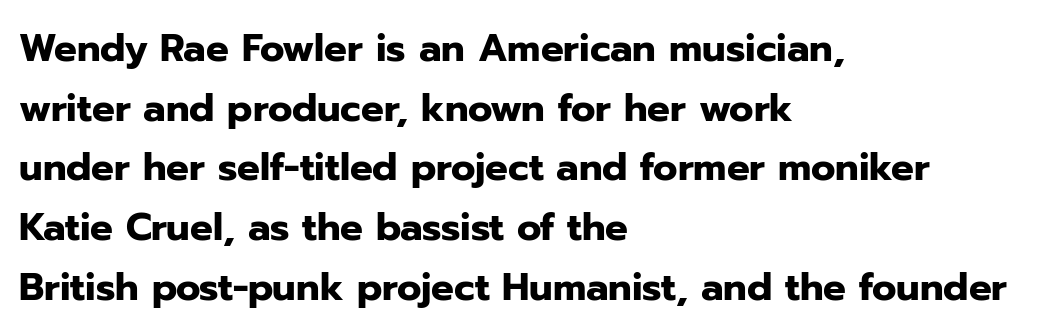
The image shows 38 px heavy sans-serif type, upright; set left-aligned, normal line spacing (1.57x), normal letter spacing, not underlined; low stroke contrast and a medium x-height.
